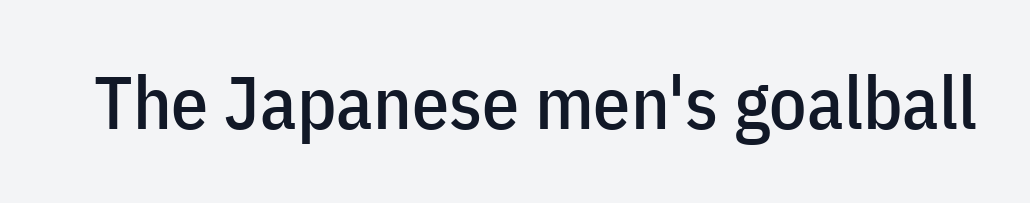
Q: Is the text italic (slanted)? A: No, it is upright.
Q: Is the typeface a serif or a sans-serif typeface? A: Sans-serif.
Q: Is the text underlined? A: No.
Q: Is the spacing between letters normal or unusually wide? A: Normal.
Q: Width (condensed, normal, or wide)? A: Condensed.
Q: Stroke contrast? A: Low.
Q: x-height? A: Medium.
Q: Monospaced? A: No.
